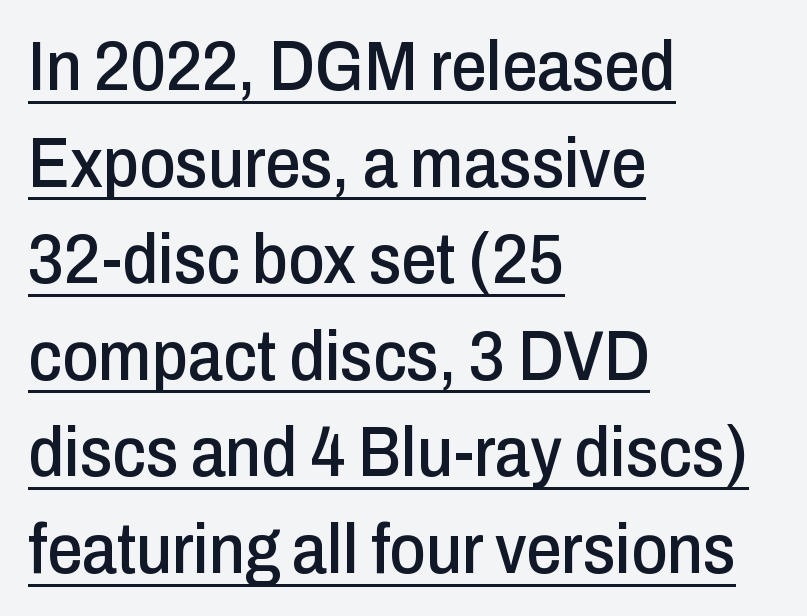
The image shows 70 px condensed sans-serif type, upright; set left-aligned, normal line spacing (1.38x), normal letter spacing, underlined; low stroke contrast and a medium x-height.
